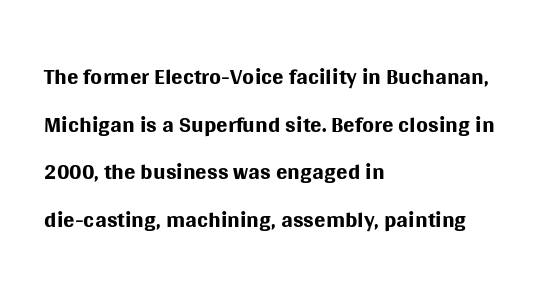
{"serif": "no", "italic": "no", "bold": "no", "weight": "regular", "width": "normal", "stroke_contrast": "medium", "x_height": "large", "monospaced": "no", "underline": "no", "align": "left", "line_spacing": "normal", "line_spacing_ratio": 1.4, "letter_spacing": "normal", "letter_spacing_em": 0.0, "glyph_px": 34}
